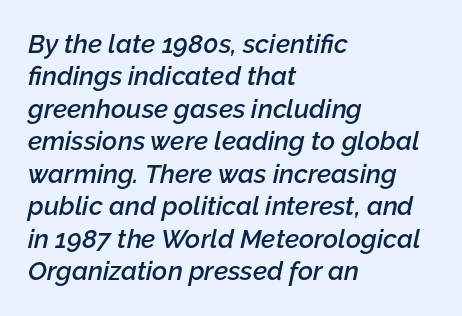
Q: Is the text bold? A: Semi-bold.
Q: Is the text italic (slanted)? A: Yes, it leans right by about 12 degrees.
Q: Is the text underlined? A: No.
Q: How is the paragraph aligned? A: Left-aligned.
Q: Is the spacing between letters normal or unusually wide? A: Normal.
Q: Is the spacing between lines tight, normal or loose? A: Normal.
